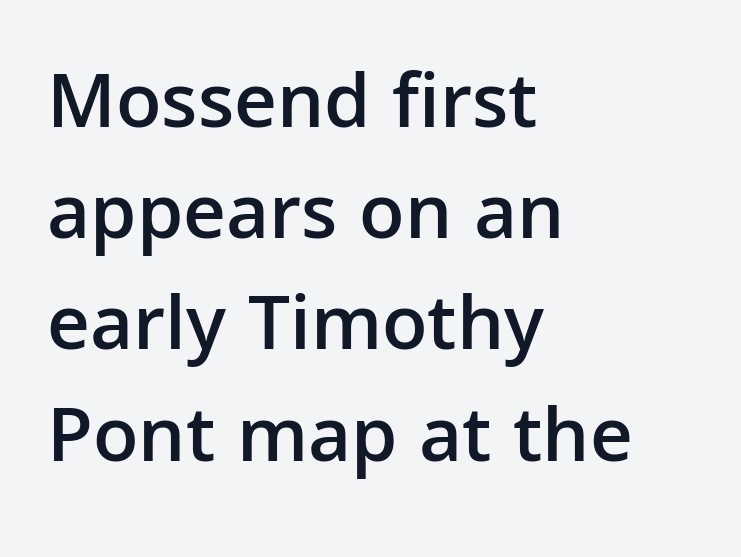
What stands out about the letter spacing? Nothing — it is the standard amount. Evenly set lines give the paragraph a standard silhouette. The paragraph shown leans on its left margin. Check where the strokes stop: nothing finishes them off — pure sans.
